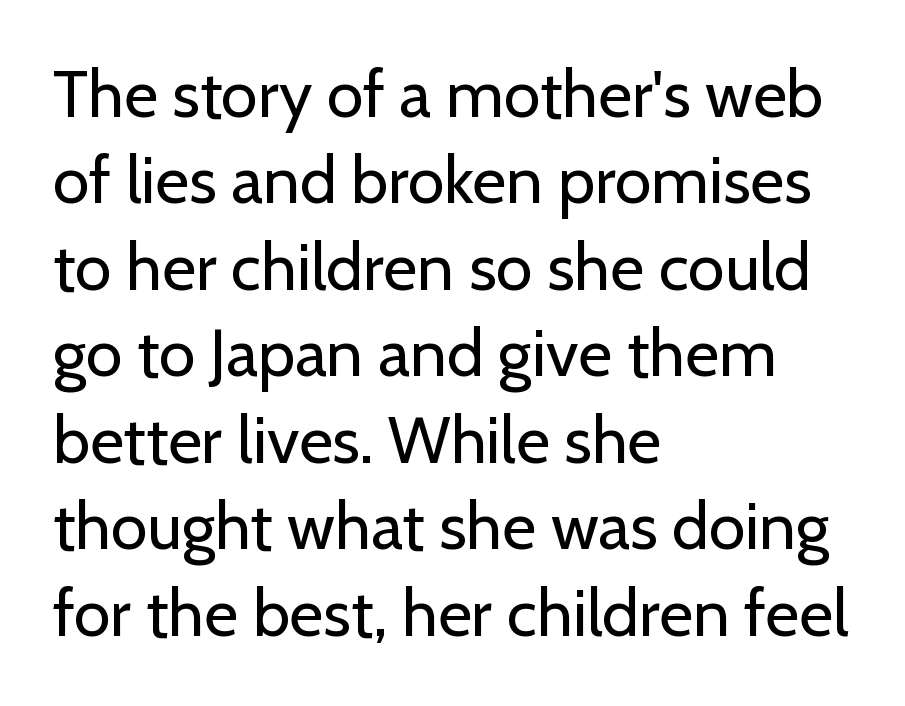
The image shows 66 px regular-weight sans-serif type, upright; set left-aligned, normal line spacing (1.31x), normal letter spacing, not underlined; low stroke contrast and a medium x-height.
